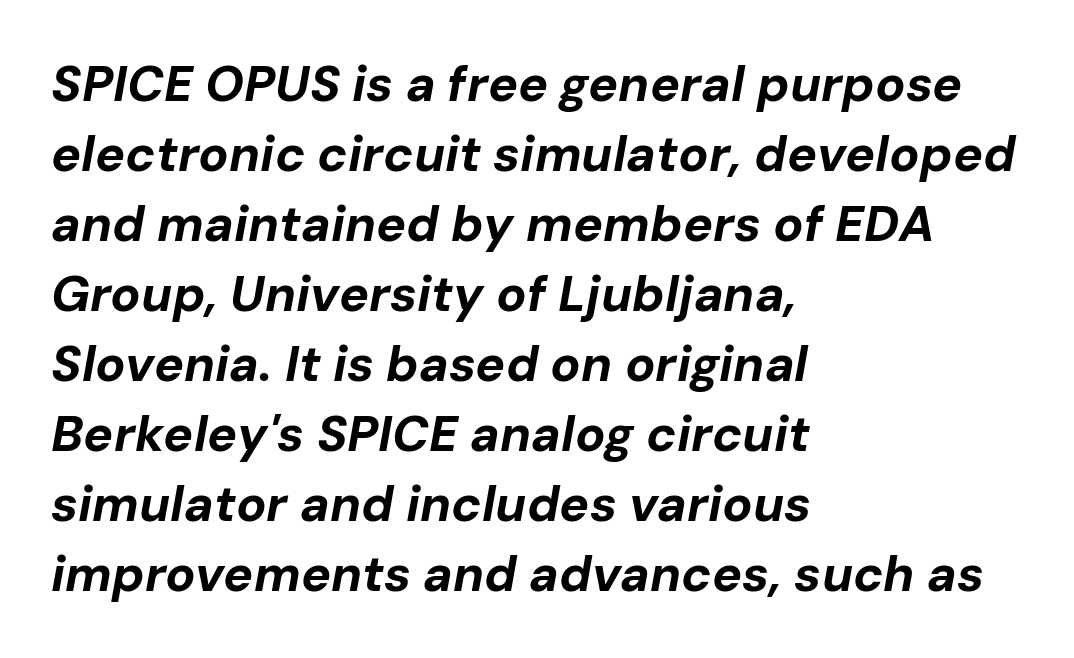
The image shows 50 px bold type, italic (leaning right); set left-aligned, normal line spacing (1.4x), normal letter spacing, not underlined; low stroke contrast and a medium x-height.
